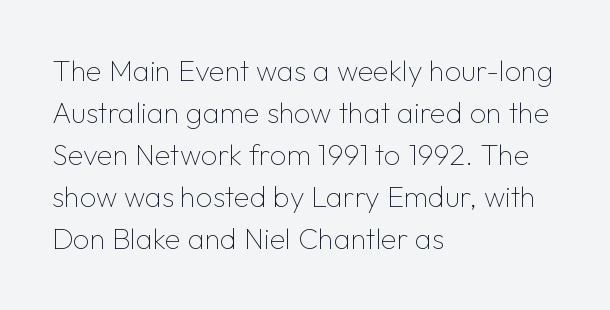
The letterforms sit shoulder to shoulder at normal distance. The text was rendered using a sans face with plain stroke endings. These lines sit exactly where default settings would place them. The rendering uses natural spacing where letterforms have individual widths.
